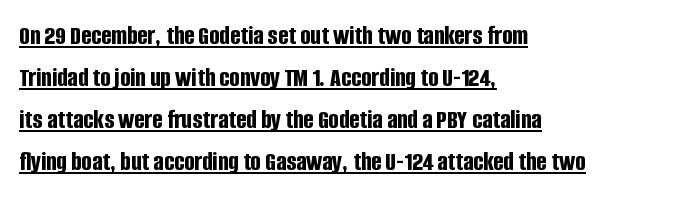
{"italic": "no", "bold": "yes", "underline": "yes", "align": "left", "line_spacing": "normal", "line_spacing_ratio": 1.55, "letter_spacing": "normal", "letter_spacing_em": 0.0, "glyph_px": 27}
